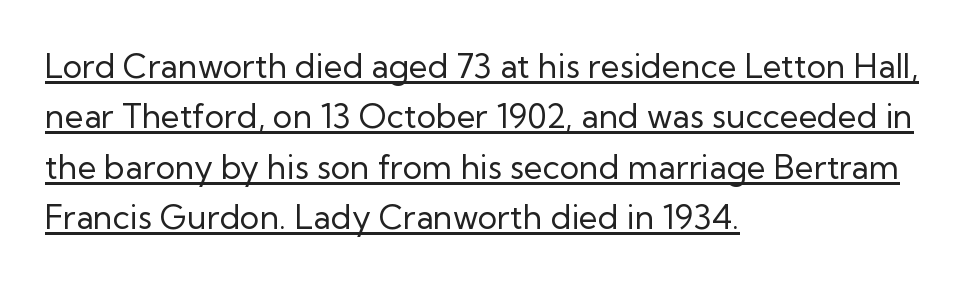
The image shows 33 px regular-weight sans-serif type, upright; set left-aligned, normal line spacing (1.53x), normal letter spacing, underlined; low stroke contrast and a medium x-height.
